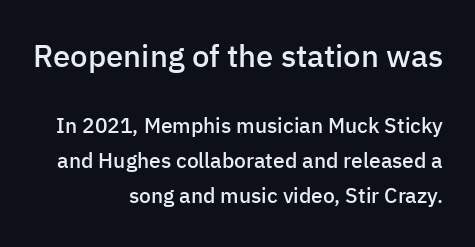
Q: Is the text bold? A: Semi-bold.
Q: Is the text italic (slanted)? A: No, it is upright.
Q: Is the typeface a serif or a sans-serif typeface? A: Sans-serif.
Q: Is the text underlined? A: No.
Q: How is the paragraph aligned? A: Right-aligned.
Q: Is the spacing between letters normal or unusually wide? A: Normal.
Q: Is the spacing between lines tight, normal or loose? A: Normal.
Q: Which block of text is set in a larger size, the first (top) or the second (bottom)? A: The first (top) one.
Q: Width (condensed, normal, or wide)? A: Normal.
Q: Stroke contrast? A: Low.
Q: x-height? A: Medium.
Q: Monospaced? A: No.
